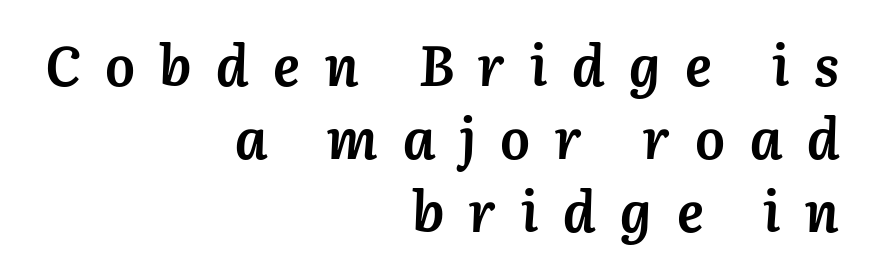
The image shows 56 px semibold type, italic (leaning right); set right-aligned, normal line spacing (1.3x), unusually wide letter spacing (+0.44 em), not underlined; medium stroke contrast and a medium x-height.
